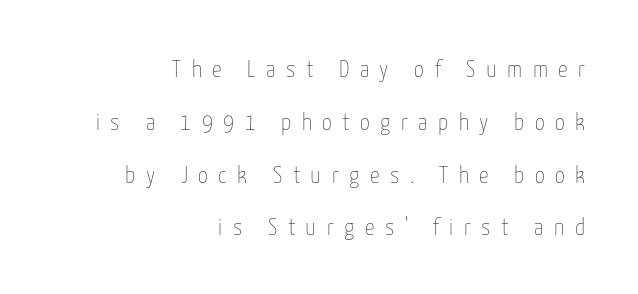
Q: Is the text bold? A: No.
Q: Is the text italic (slanted)? A: No, it is upright.
Q: Is the text underlined? A: No.
Q: How is the paragraph aligned? A: Right-aligned.
Q: Is the spacing between letters normal or unusually wide? A: Unusually wide.
Q: Is the spacing between lines tight, normal or loose? A: Loose.
